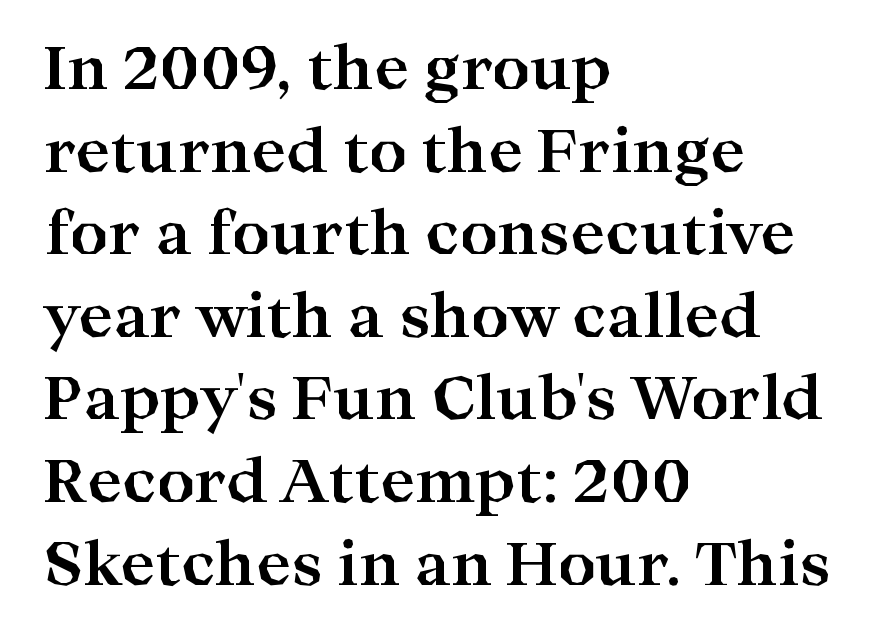
The image shows 59 px bold, wide serif type, upright; set left-aligned, normal line spacing (1.4x), normal letter spacing, not underlined; high stroke contrast and a medium x-height.
